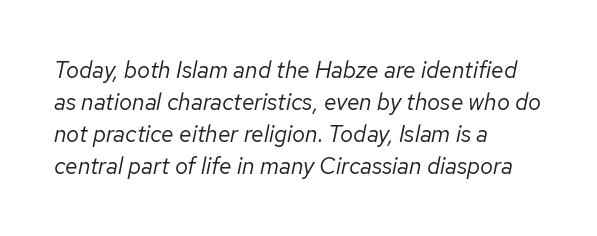
{"italic": "yes", "lean": "right", "slant_degrees": 12, "bold": "no", "underline": "no", "align": "left", "line_spacing": "normal", "line_spacing_ratio": 1.39, "letter_spacing": "normal", "letter_spacing_em": 0.0, "glyph_px": 23}
